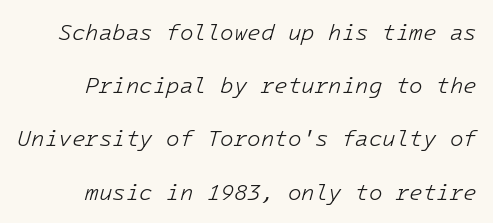
The face used here has a pronounced slope to its letters. Just letters on the line, the space beneath them empty. Unbolded letterforms with no extra heft. These lines keep a tight, regular rhythm from letter to letter.
